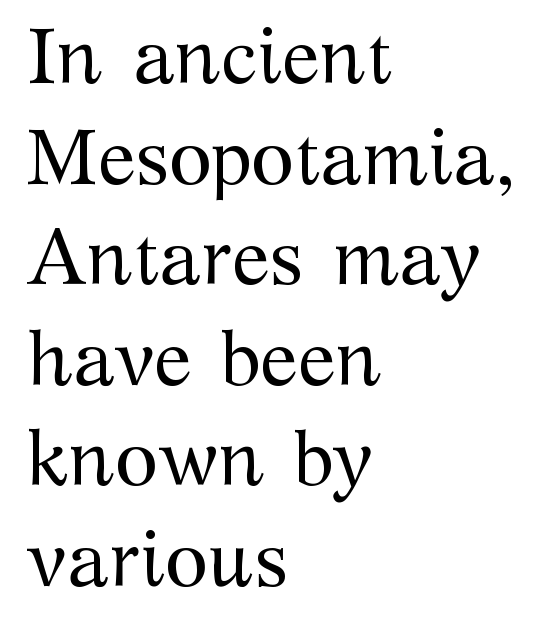
Tracking value appears to be zero — textbook default spacing. Honestly, there is no underline to notice here at all. Compared with a centered layout, this one pins lines to the left instead. Do the characters align in a grid? No, the font is proportional. Small tapered or slab feet sit at the stroke ends, so this counts as serif.
